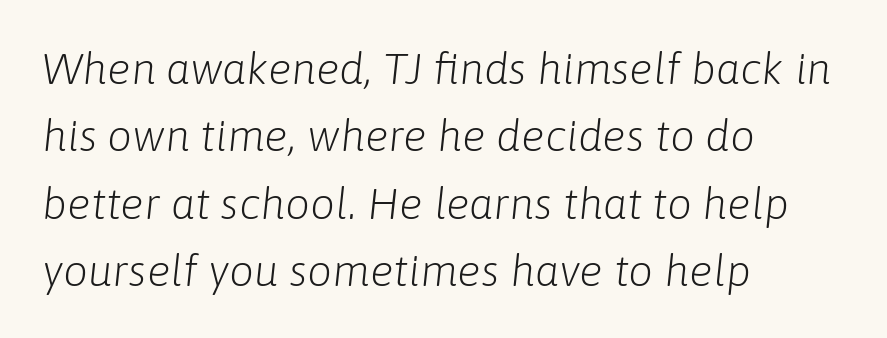
Q: Is the text bold? A: No.
Q: Is the text italic (slanted)? A: Yes, it leans right by about 6 degrees.
Q: Is the text underlined? A: No.
Q: How is the paragraph aligned? A: Left-aligned.
Q: Is the spacing between letters normal or unusually wide? A: Normal.
Q: Is the spacing between lines tight, normal or loose? A: Normal.
Q: Width (condensed, normal, or wide)? A: Normal.
Q: Stroke contrast? A: Low.
Q: x-height? A: Medium.
Q: Monospaced? A: No.
